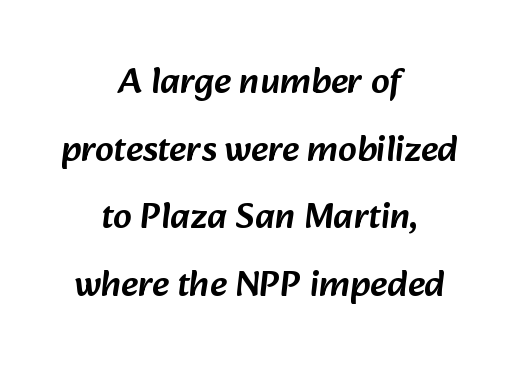
{"serif": "no", "width": "normal", "stroke_contrast": "low", "x_height": "medium", "monospaced": "no", "underline": "no", "align": "center", "line_spacing_ratio": 1.83, "letter_spacing": "normal", "letter_spacing_em": 0.0, "glyph_px": 37}
